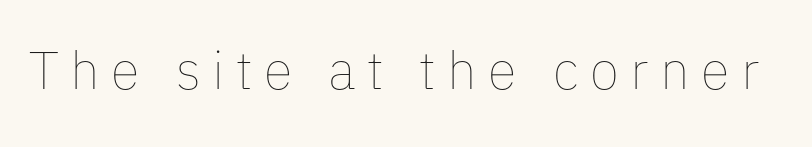
Is this a fixed-width face? No — the glyphs have proportional, varying widths. The words here are not underlined. Characters follow at a spacing far wider than the type designer built in. Ascenders rise straight up at ninety degrees. The weight tops out at a normal text grade.
